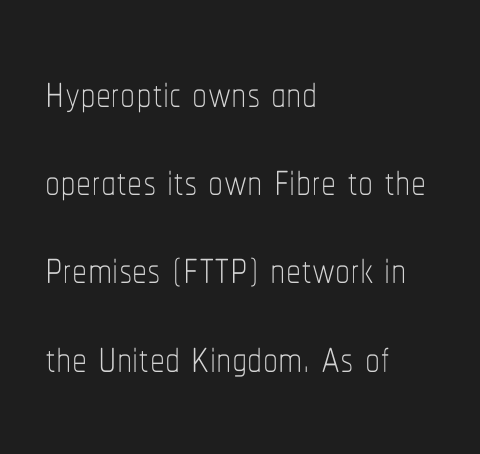
Nothing heavy about these letters — not bold at all. You could not count columns in this text — the font is proportionally spaced. Words float on clear page, feet unadorned. Nobody touched the tracking dial on this one.
